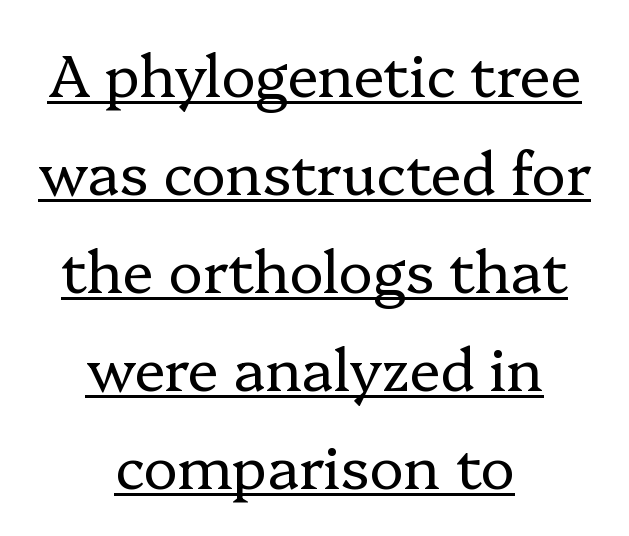
Ink coverage per letter is moderate at most. The horizontal fit of the characters is conventional and even. Vertically, the passage feels balanced, rows spaced as you'd expect. The glyphs are accompanied by a horizontal stroke just below them.
